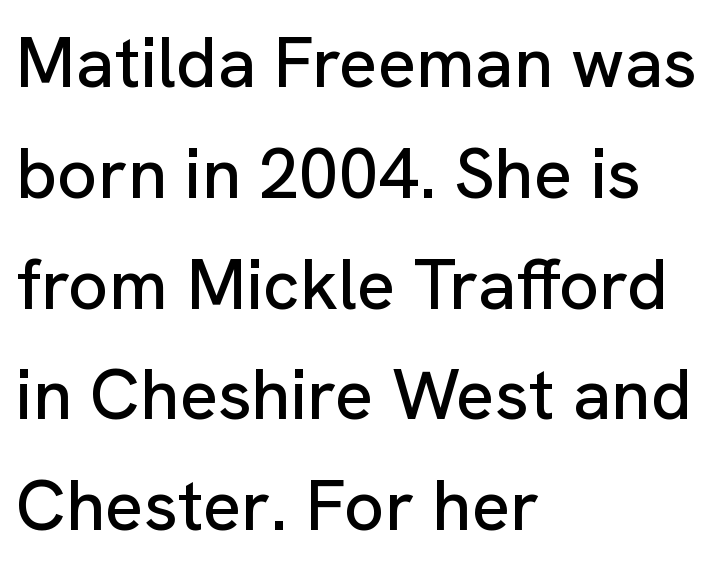
Q: Is the text italic (slanted)? A: No, it is upright.
Q: Is the typeface a serif or a sans-serif typeface? A: Sans-serif.
Q: Is the text underlined? A: No.
Q: How is the paragraph aligned? A: Left-aligned.
Q: Is the spacing between letters normal or unusually wide? A: Normal.
Q: Is the spacing between lines tight, normal or loose? A: Normal.
Q: Width (condensed, normal, or wide)? A: Normal.
Q: Stroke contrast? A: Low.
Q: x-height? A: Medium.
Q: Monospaced? A: No.
